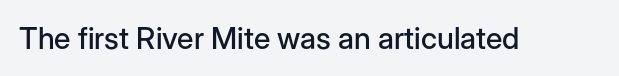
The image shows 30 px sans-serif type, upright; set normal letter spacing, not underlined; low stroke contrast and a medium x-height.
